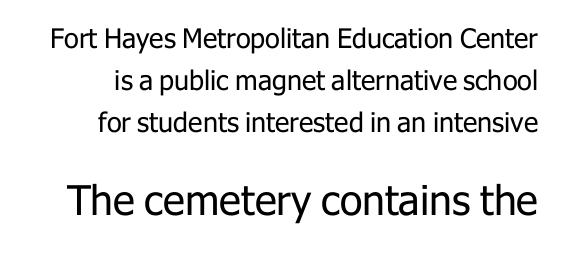
If you drew a line through each stem, it would be perfectly vertical. Honestly, there is no underline to notice here at all. Here the second block reads like a headline and the first like body copy. Leading: standard. Serifs: no, the terminals of the letterforms are clean.
